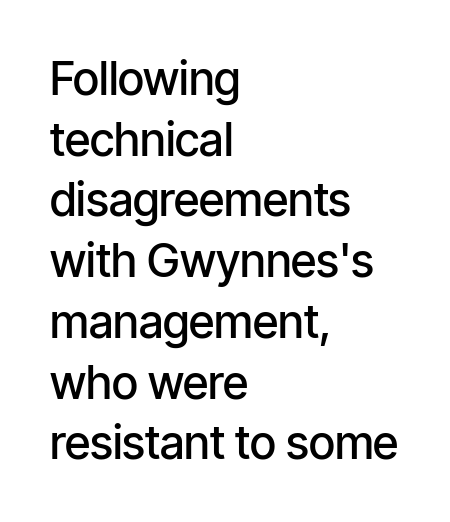
{"serif": "no", "italic": "no", "bold": "semi", "weight": "semibold", "width": "condensed", "stroke_contrast": "low", "x_height": "medium", "monospaced": "no", "underline": "no", "align": "left", "line_spacing": "normal", "line_spacing_ratio": 1.32, "letter_spacing": "normal", "letter_spacing_em": 0.0, "glyph_px": 46}
